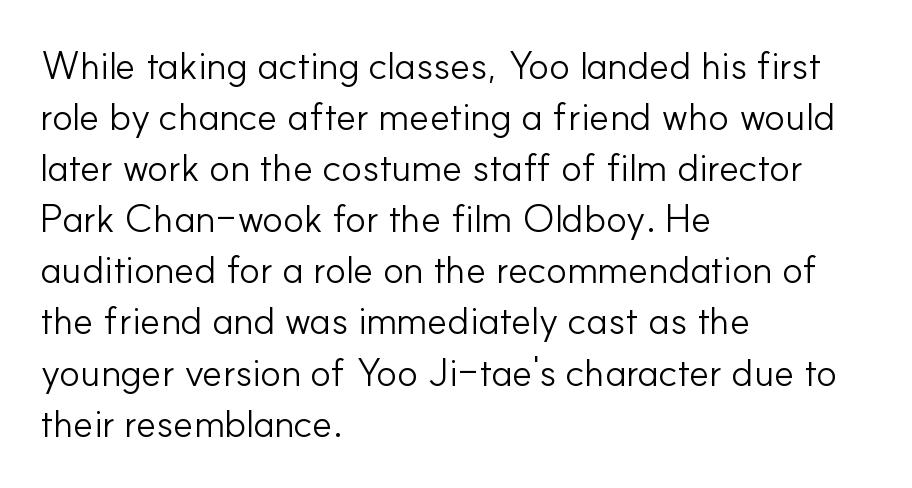
The image shows 39 px light sans-serif type, upright; set left-aligned, normal line spacing (1.31x), normal letter spacing, not underlined; low stroke contrast and a small x-height.
